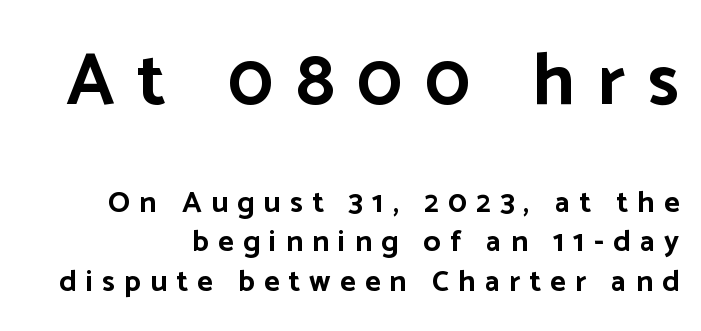
Q: Is the text bold? A: Yes.
Q: Is the text italic (slanted)? A: No, it is upright.
Q: Is the typeface a serif or a sans-serif typeface? A: Sans-serif.
Q: Is the text underlined? A: No.
Q: How is the paragraph aligned? A: Right-aligned.
Q: Is the spacing between letters normal or unusually wide? A: Unusually wide.
Q: Is the spacing between lines tight, normal or loose? A: Normal.
Q: Which block of text is set in a larger size, the first (top) or the second (bottom)? A: The first (top) one.
Q: Width (condensed, normal, or wide)? A: Normal.
Q: Stroke contrast? A: Low.
Q: x-height? A: Medium.
Q: Monospaced? A: No.
